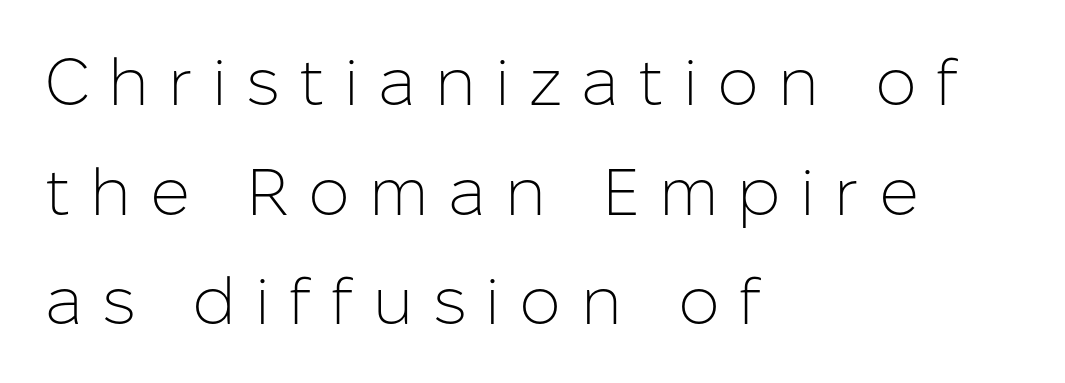
Unlike italic type, these characters show no tilt at all. A quiet, ordinary-to-light weight characterises the typeface. Each letter keeps its own natural width here, so spacing adapts to shape. The paragraph shown leans on its left margin. To sum up the face: it is a sans, with no serifs. The type is letterspaced generously, with wide tracking.
